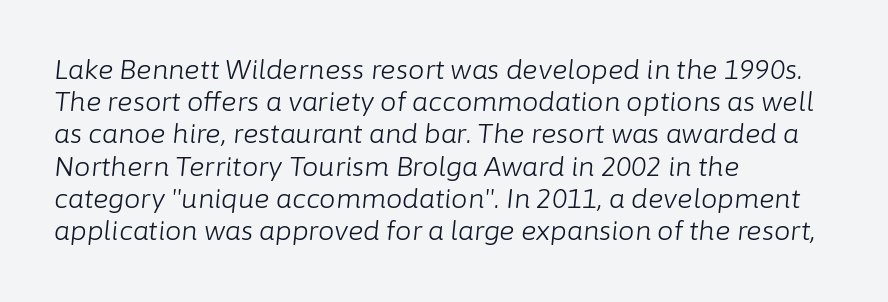
Q: Is the text bold? A: No.
Q: Is the text italic (slanted)? A: Yes, it leans right by about 6 degrees.
Q: Is the text underlined? A: No.
Q: How is the paragraph aligned? A: Left-aligned.
Q: Is the spacing between letters normal or unusually wide? A: Normal.
